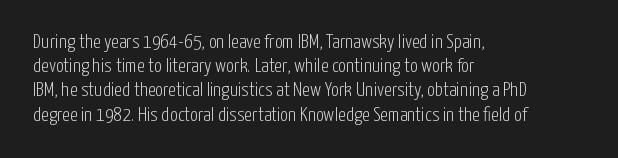
Tall strokes in this sample are plumb rather than angled. Decoration check: the copy has no underline. Words appear dense and cohesive because spacing is normal. The typesetter chose a ragged-right arrangement here.
